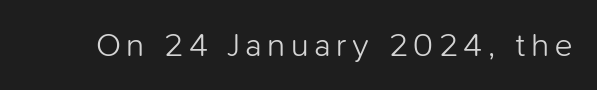
{"serif": "no", "italic": "no", "bold": "no", "weight": "light", "width": "normal", "stroke_contrast": "low", "x_height": "medium", "monospaced": "no", "underline": "no", "glyph_px": 33}
